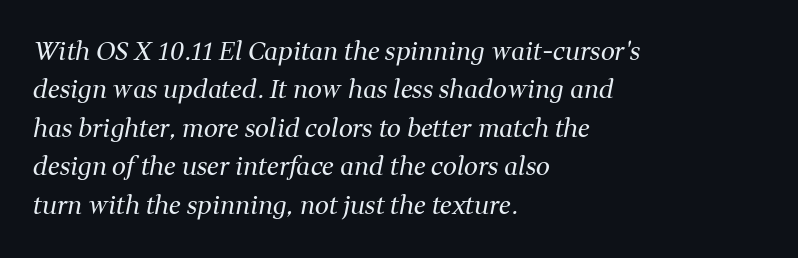
{"italic": "yes", "lean": "right", "slant_degrees": 11, "bold": "no", "underline": "no", "align": "left", "line_spacing": "normal", "line_spacing_ratio": 1.54, "letter_spacing": "normal", "letter_spacing_em": 0.0, "glyph_px": 25}
